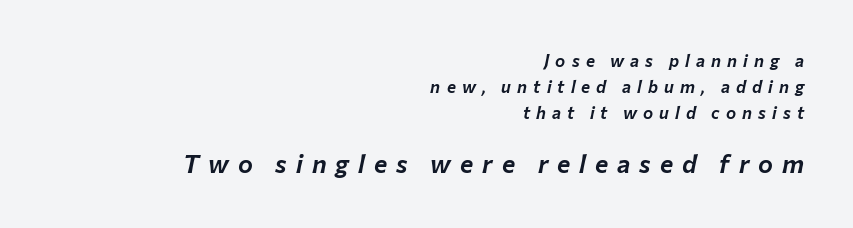
Size hierarchy here favors the trailing block over the leading one. Right-aligned paragraph, ragged on the left. The space beneath each line is pristine and unruled. The space between consecutive lines is moderate. Caption: expanded tracking, letters set apart. Is the type slanted? Yes — the strokes lean at a clear angle.
